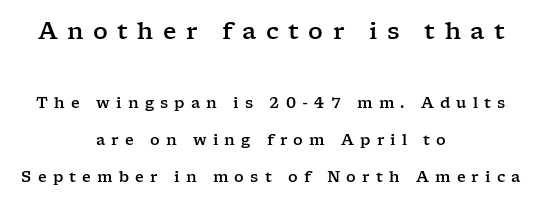
A student would call this center alignment; a typographer would say set centered. Quick note: interline space is abundant. Clear beneath every line of the passage. Bigger letters appear in the top chunk; the bottom chunk is reduced. The line texture is sparse and dotted thanks to wide tracking. The type sits square on the baseline with zero lean.
